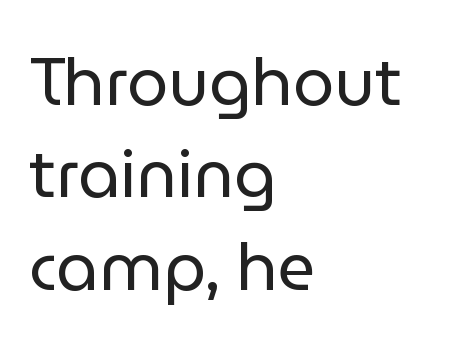
{"serif": "no", "italic": "no", "bold": "no", "weight": "regular", "width": "normal", "stroke_contrast": "low", "x_height": "medium", "monospaced": "no", "underline": "no", "align": "left", "line_spacing": "normal", "line_spacing_ratio": 1.4, "letter_spacing": "normal", "letter_spacing_em": 0.0, "glyph_px": 66}
